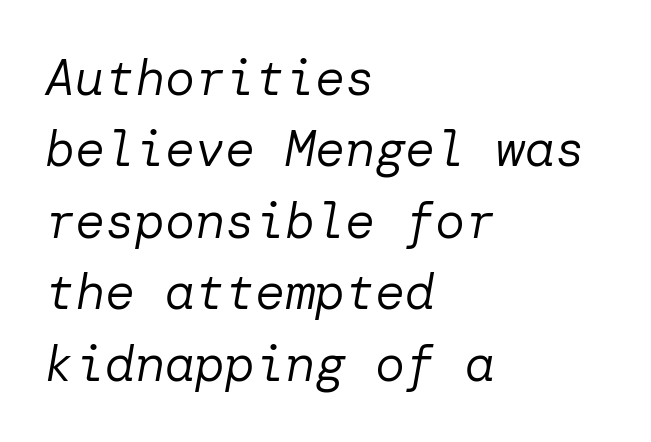
Q: Is the text bold? A: No.
Q: Is the text italic (slanted)? A: Yes, it leans right by about 10 degrees.
Q: Is the text underlined? A: No.
Q: How is the paragraph aligned? A: Left-aligned.
Q: Is the spacing between letters normal or unusually wide? A: Normal.
Q: Is the spacing between lines tight, normal or loose? A: Normal.
Q: Width (condensed, normal, or wide)? A: Normal.
Q: Stroke contrast? A: Low.
Q: x-height? A: Medium.
